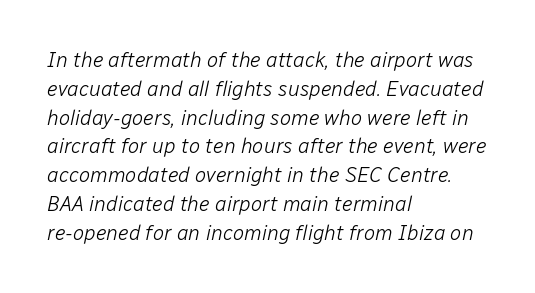
Q: Is the text bold? A: No.
Q: Is the text italic (slanted)? A: Yes, it leans right by about 12 degrees.
Q: Is the text underlined? A: No.
Q: How is the paragraph aligned? A: Left-aligned.
Q: Is the spacing between letters normal or unusually wide? A: Normal.
Q: Is the spacing between lines tight, normal or loose? A: Normal.
